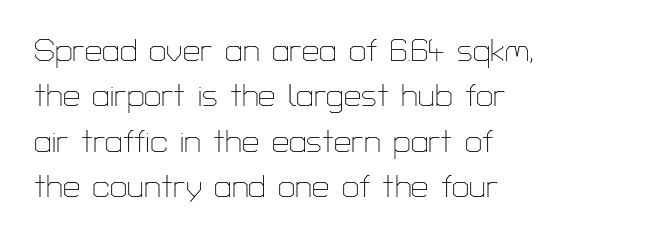
Q: Is the text bold? A: No.
Q: Is the text italic (slanted)? A: No, it is upright.
Q: Is the typeface a serif or a sans-serif typeface? A: Sans-serif.
Q: Is the text underlined? A: No.
Q: How is the paragraph aligned? A: Left-aligned.
Q: Is the spacing between letters normal or unusually wide? A: Normal.
Q: Is the spacing between lines tight, normal or loose? A: Normal.
Q: Width (condensed, normal, or wide)? A: Normal.
Q: Stroke contrast? A: Low.
Q: x-height? A: Medium.
Q: Monospaced? A: No.
